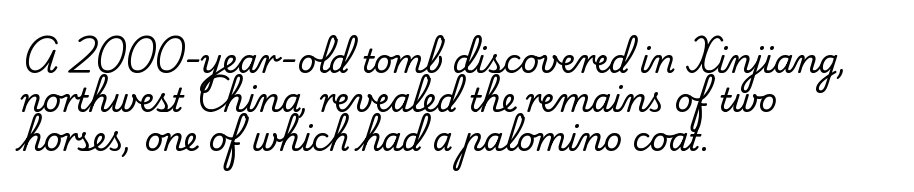
The image shows 32 px serif type; set left-aligned, line spacing 1.22x, normal letter spacing, not underlined; low stroke contrast and a small x-height.
